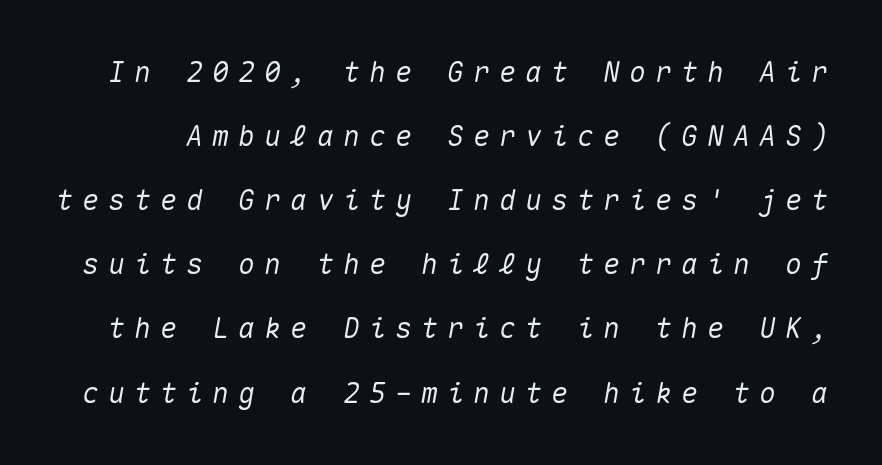
The image shows 28 px text type, italic (leaning right), monospaced; set loose line spacing (2.29x), unusually wide letter spacing (+0.33 em), not underlined; medium stroke contrast and a medium x-height.
